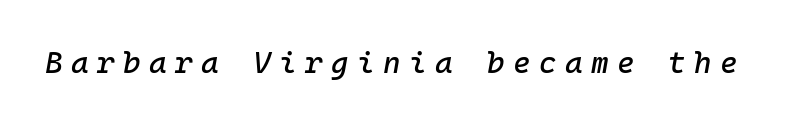
{"italic": "yes", "lean": "right", "slant_degrees": 10, "width": "normal", "stroke_contrast": "low", "x_height": "medium", "monospaced": "yes", "underline": "no", "letter_spacing": "wide", "letter_spacing_em": 0.28, "glyph_px": 30}
